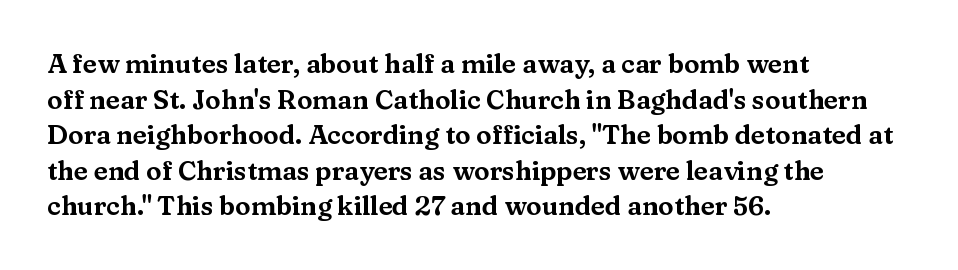
{"italic": "no", "underline": "no", "align": "left", "line_spacing": "normal", "line_spacing_ratio": 1.37, "letter_spacing": "normal", "letter_spacing_em": 0.0, "glyph_px": 26}
